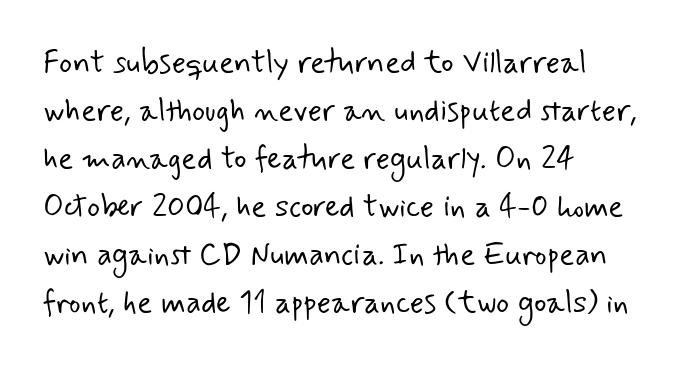
{"serif": "no", "bold": "no", "weight": "light", "width": "normal", "stroke_contrast": "low", "x_height": "small", "monospaced": "no", "underline": "no", "align": "left", "line_spacing": "normal", "line_spacing_ratio": 1.55, "letter_spacing": "normal", "letter_spacing_em": 0.0, "glyph_px": 31}
